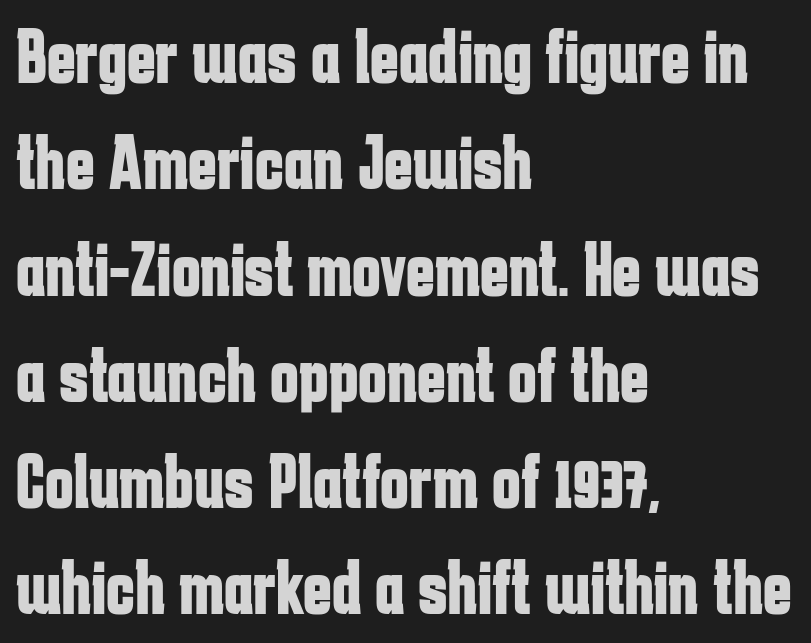
The image shows 77 px bold, condensed sans-serif type, upright; set left-aligned, normal line spacing (1.38x), normal letter spacing, not underlined; low stroke contrast and a medium x-height.
